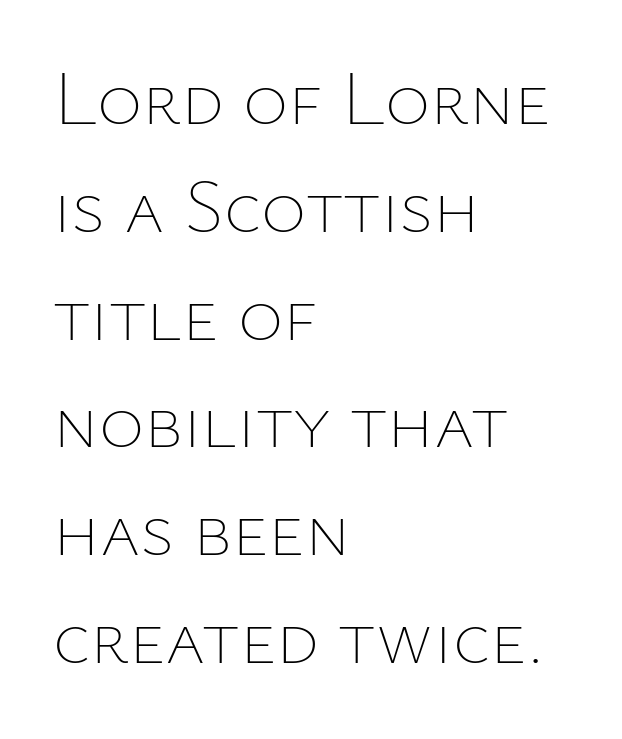
The image shows 77 px thin type, upright; set left-aligned, normal line spacing (1.4x), normal letter spacing, not underlined; low stroke contrast and a medium x-height.
